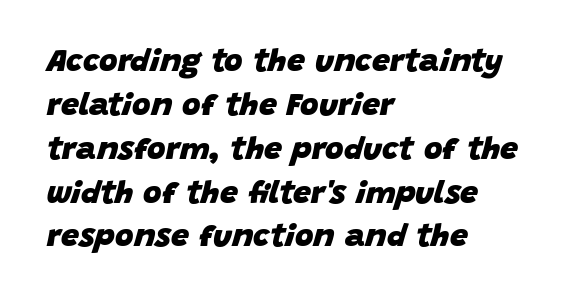
Q: Is the text bold? A: Yes.
Q: Is the text italic (slanted)? A: Yes, it leans right by about 15 degrees.
Q: Is the text underlined? A: No.
Q: How is the paragraph aligned? A: Left-aligned.
Q: Is the spacing between letters normal or unusually wide? A: Normal.
Q: Is the spacing between lines tight, normal or loose? A: Normal.
Q: Width (condensed, normal, or wide)? A: Normal.
Q: Stroke contrast? A: Low.
Q: x-height? A: Large.
Q: Monospaced? A: No.
